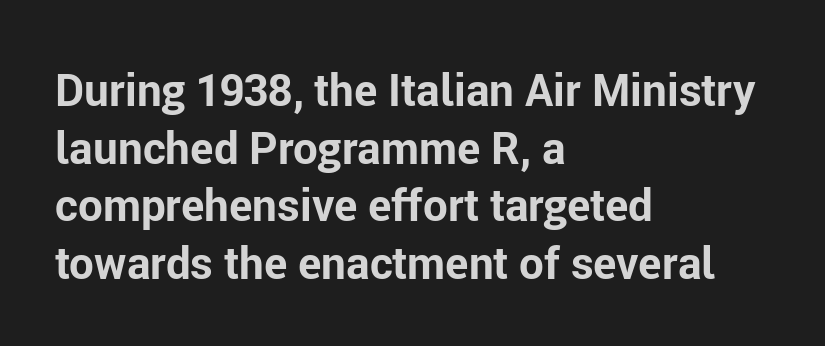
Q: Is the text bold? A: Yes.
Q: Is the text italic (slanted)? A: No, it is upright.
Q: Is the typeface a serif or a sans-serif typeface? A: Sans-serif.
Q: Is the text underlined? A: No.
Q: How is the paragraph aligned? A: Left-aligned.
Q: Is the spacing between letters normal or unusually wide? A: Normal.
Q: Is the spacing between lines tight, normal or loose? A: Normal.
Q: Width (condensed, normal, or wide)? A: Normal.
Q: Stroke contrast? A: Low.
Q: x-height? A: Medium.
Q: Monospaced? A: No.
